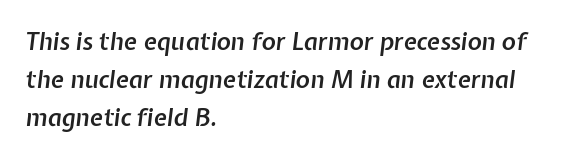
{"italic": "yes", "lean": "right", "slant_degrees": 7, "bold": "semi", "underline": "no", "align": "left", "line_spacing": "normal", "line_spacing_ratio": 1.58, "letter_spacing": "normal", "letter_spacing_em": 0.0, "glyph_px": 24}
